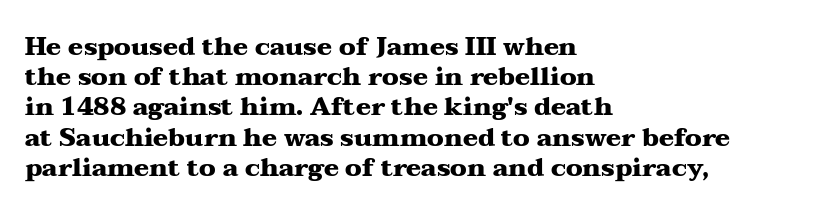
Q: Is the text bold? A: Yes.
Q: Is the text italic (slanted)? A: No, it is upright.
Q: Is the text underlined? A: No.
Q: How is the paragraph aligned? A: Left-aligned.
Q: Is the spacing between letters normal or unusually wide? A: Normal.
